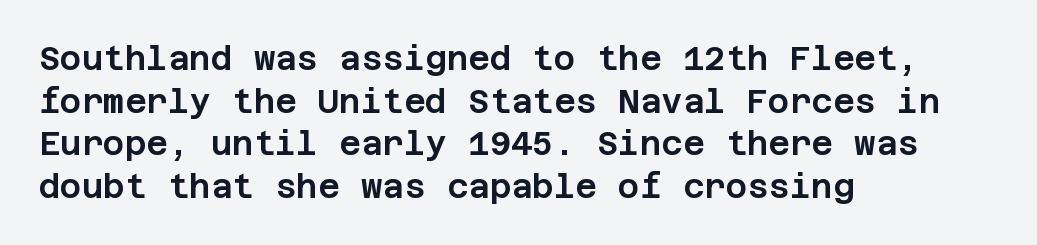
The image shows 33 px sans-serif type, upright; set left-aligned, normal line spacing (1.29x), normal letter spacing, not underlined; low stroke contrast and a large x-height.
